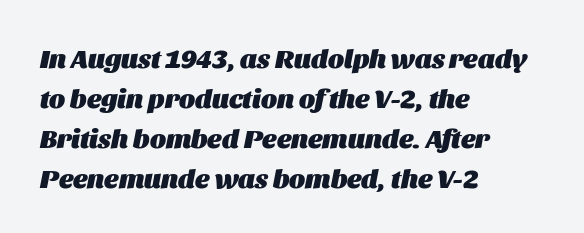
Q: Is the text bold? A: Yes.
Q: Is the text italic (slanted)? A: Yes, it leans right by about 11 degrees.
Q: Is the text underlined? A: No.
Q: How is the paragraph aligned? A: Left-aligned.
Q: Is the spacing between letters normal or unusually wide? A: Normal.
Q: Is the spacing between lines tight, normal or loose? A: Normal.
